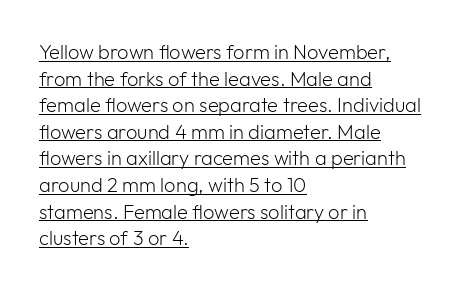
The image shows 20 px text type, upright; set left-aligned, normal line spacing (1.33x), normal letter spacing, underlined.
